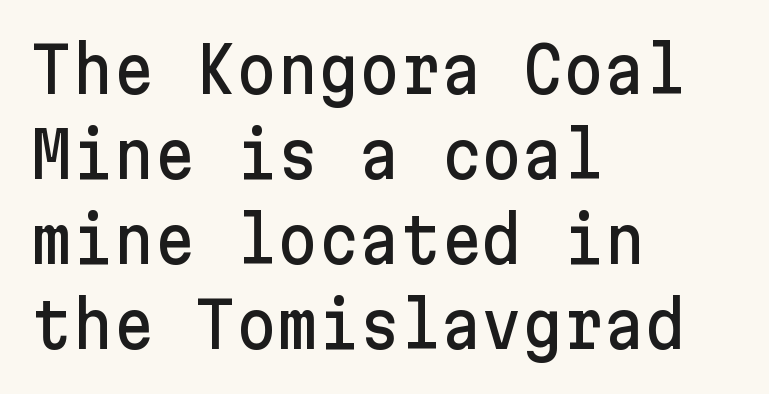
The image shows 63 px sans-serif type, upright; set left-aligned, normal line spacing (1.35x), normal letter spacing, not underlined; low stroke contrast and a medium x-height.
